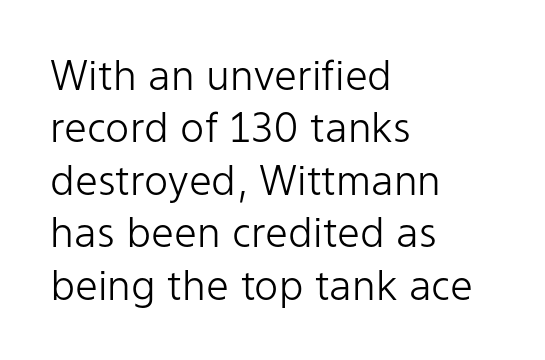
Tracking here is standard; glyphs follow each other at the usual distance. Plain, unruled lines of type. A normal amount of white space separates one row of letters from the next. If you drew a ruler down the left edge, every line would touch it.
